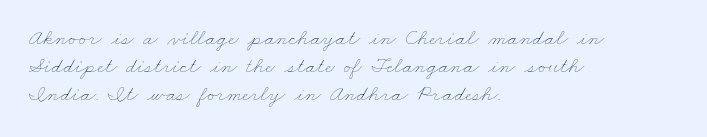
{"bold": "no", "underline": "no", "align": "left", "line_spacing": "normal", "line_spacing_ratio": 1.27, "letter_spacing": "normal", "letter_spacing_em": 0.0, "glyph_px": 22}
